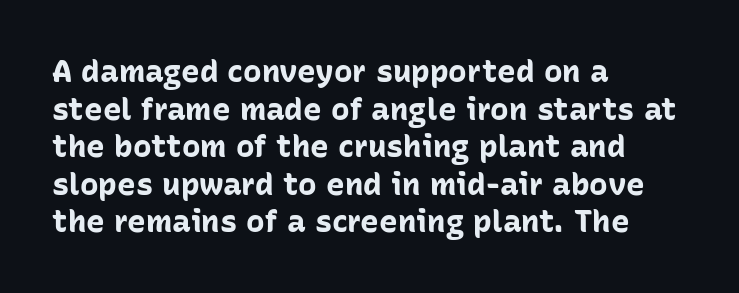
{"serif": "no", "italic": "no", "bold": "yes", "weight": "bold", "width": "normal", "stroke_contrast": "low", "x_height": "medium", "monospaced": "no", "underline": "no", "align": "left", "line_spacing_ratio": 1.21, "letter_spacing": "normal", "letter_spacing_em": 0.0, "glyph_px": 31}
